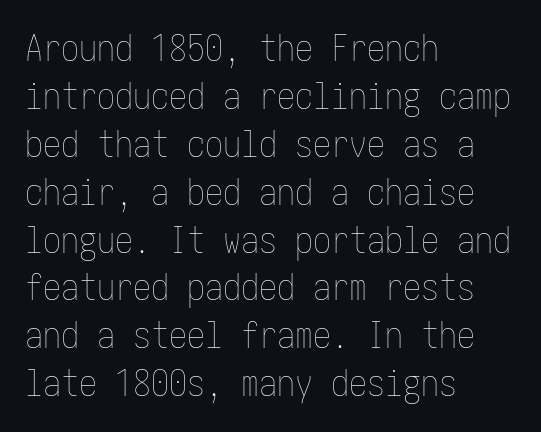
Style check: upright. Leading matches the norm, producing a regular column. On a weight scale, this lands at 450 or below. The rag falls on the right side of this text block.
